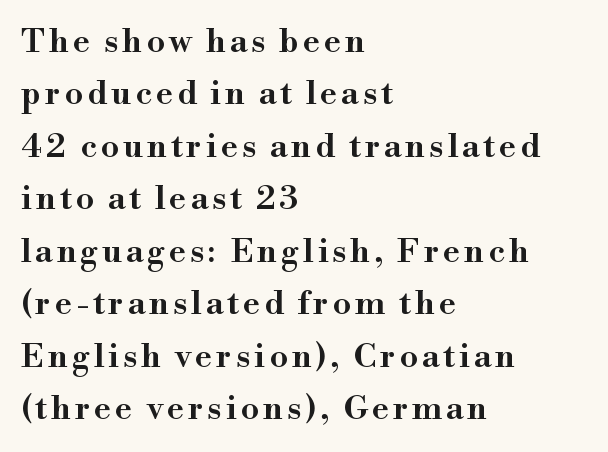
The face used here is a semibold: visibly heavier than regular, lighter than bold. Do the characters align in a grid? No, the font is proportional. Does the copy run flush right? No — it runs flush left. Lines of text with bare space underneath. The font family rendered here belongs to the serif group. Vertical strokes here are truly vertical.
